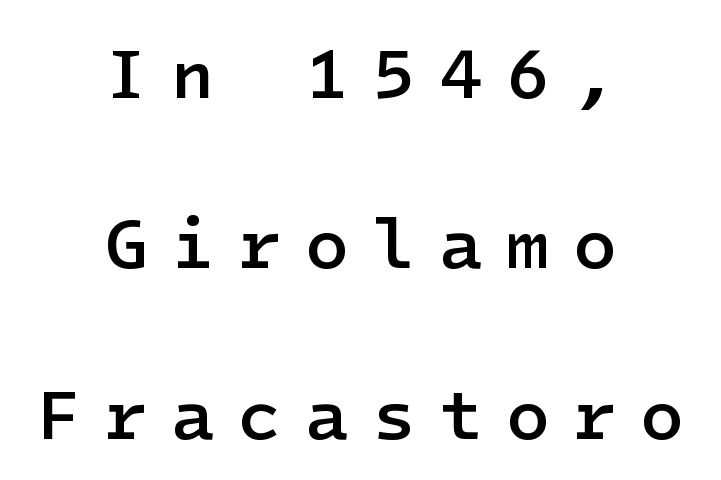
{"serif": "no", "italic": "no", "bold": "semi", "weight": "semibold", "width": "normal", "stroke_contrast": "low", "x_height": "medium", "underline": "no", "align": "center", "line_spacing": "loose", "line_spacing_ratio": 2.4, "letter_spacing": "wide", "letter_spacing_em": 0.33, "glyph_px": 71}
